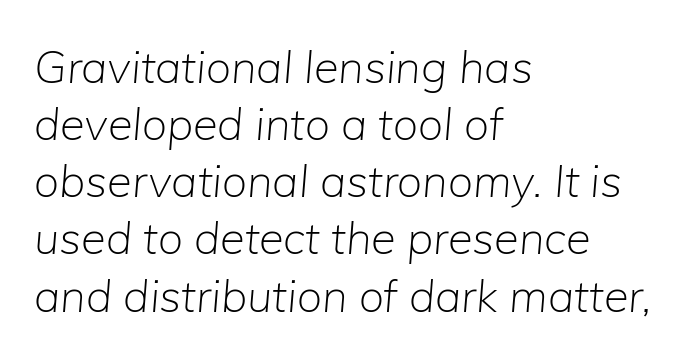
{"italic": "yes", "lean": "right", "slant_degrees": 5, "bold": "no", "weight": "light", "width": "normal", "stroke_contrast": "low", "x_height": "medium", "monospaced": "no", "underline": "no", "align": "left", "line_spacing": "normal", "line_spacing_ratio": 1.27, "letter_spacing": "normal", "letter_spacing_em": 0.0, "glyph_px": 45}
